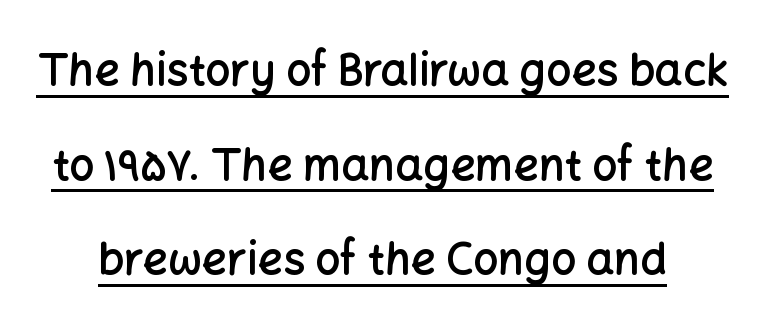
Q: Is the text bold? A: Semi-bold.
Q: Is the text italic (slanted)? A: No, it is upright.
Q: Is the typeface a serif or a sans-serif typeface? A: Sans-serif.
Q: Is the text underlined? A: Yes.
Q: Is the spacing between letters normal or unusually wide? A: Normal.
Q: Is the spacing between lines tight, normal or loose? A: Loose.
Q: Width (condensed, normal, or wide)? A: Normal.
Q: Stroke contrast? A: Low.
Q: x-height? A: Medium.
Q: Monospaced? A: No.
